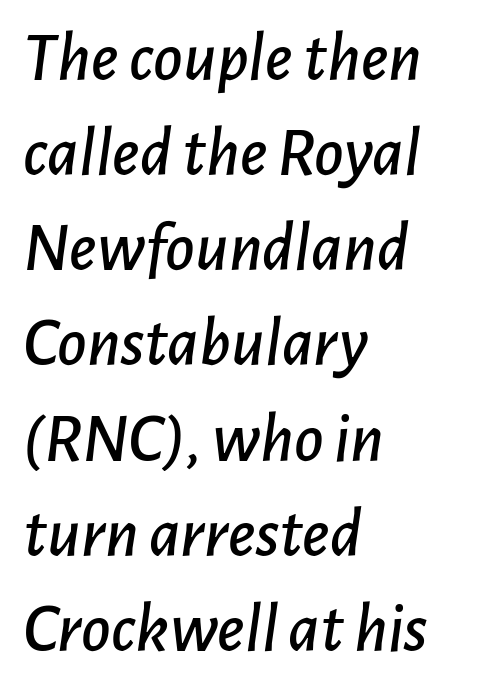
The image shows 71 px text type, italic (leaning right); set left-aligned, normal line spacing (1.34x), normal letter spacing, not underlined; low stroke contrast and a medium x-height.
